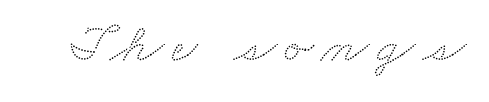
Character widths vary here, with narrow letters taking less room than wide ones. Honestly, there is no underline to notice here at all.
